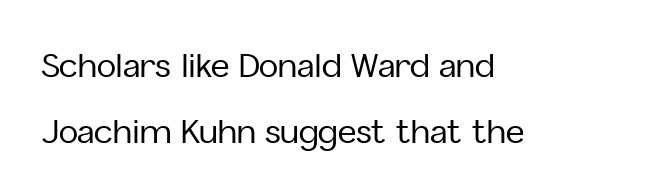
Q: Is the text italic (slanted)? A: No, it is upright.
Q: Is the typeface a serif or a sans-serif typeface? A: Sans-serif.
Q: Is the text underlined? A: No.
Q: How is the paragraph aligned? A: Left-aligned.
Q: Is the spacing between letters normal or unusually wide? A: Normal.
Q: Is the spacing between lines tight, normal or loose? A: Loose.
Q: Width (condensed, normal, or wide)? A: Normal.
Q: Stroke contrast? A: Low.
Q: x-height? A: Medium.
Q: Monospaced? A: No.
